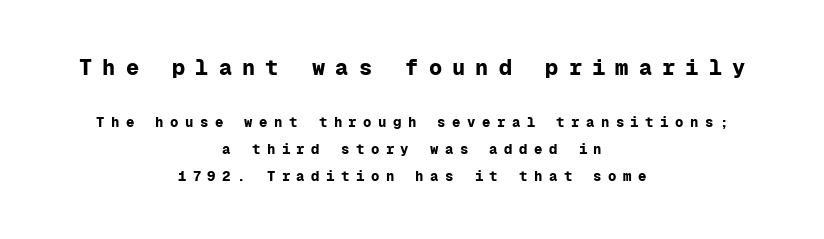
The image shows 22 px bold type, upright; set centered, loose line spacing (1.93x), unusually wide letter spacing (+0.46 em), not underlined; the first (top) block is 1.57x larger.
